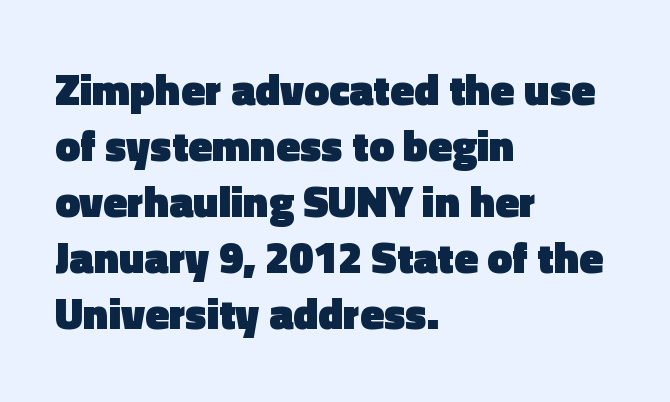
The image shows 44 px heavy sans-serif type, upright; set left-aligned, normal line spacing (1.27x), normal letter spacing, not underlined; a medium x-height.
